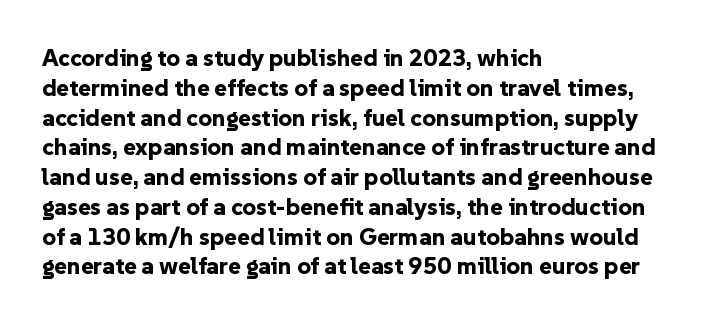
The image shows 24 px bold type, upright; set left-aligned, line spacing 1.24x, normal letter spacing, not underlined.
